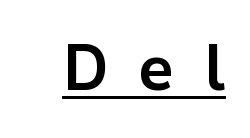
{"serif": "no", "italic": "no", "bold": "yes", "weight": "bold", "width": "normal", "stroke_contrast": "low", "x_height": "medium", "monospaced": "no", "underline": "yes", "letter_spacing": "wide", "letter_spacing_em": 0.45, "glyph_px": 64}
